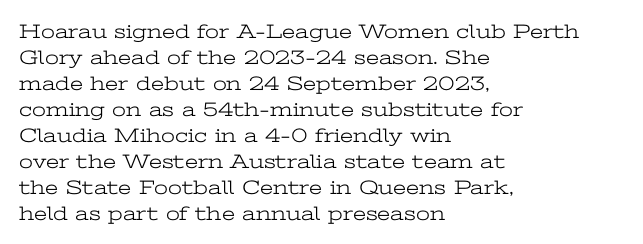
Where is the straight margin? On the left. This sample keeps an unexceptional amount of space between lines. The typesetting does not lean heavy: it is not bold. The gaps between neighbouring characters are ordinary and unremarkable. A clean baseline with only descenders dipping below it.
